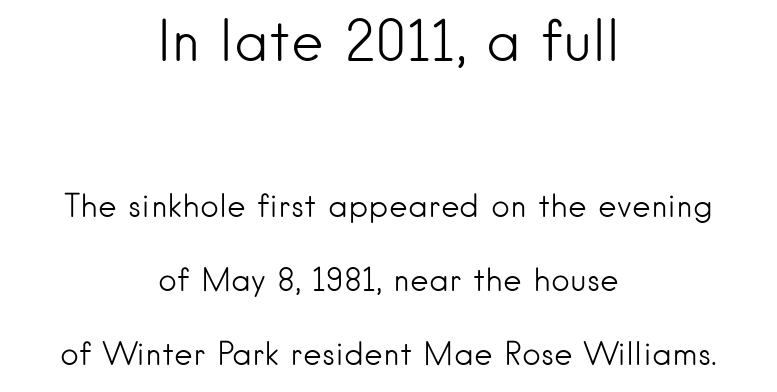
{"serif": "no", "italic": "no", "bold": "no", "weight": "light", "width": "normal", "stroke_contrast": "low", "x_height": "small", "monospaced": "no", "underline": "no", "align": "center", "line_spacing": "loose", "line_spacing_ratio": 2.31, "letter_spacing": "normal", "letter_spacing_em": 0.0, "larger_block": "first", "size_ratio": 1.75, "glyph_px": 56}
